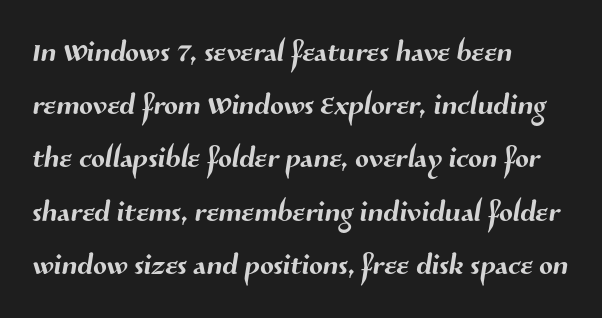
The image shows 40 px sans-serif type; set left-aligned, normal line spacing (1.33x), normal letter spacing, not underlined; medium stroke contrast and a medium x-height.
